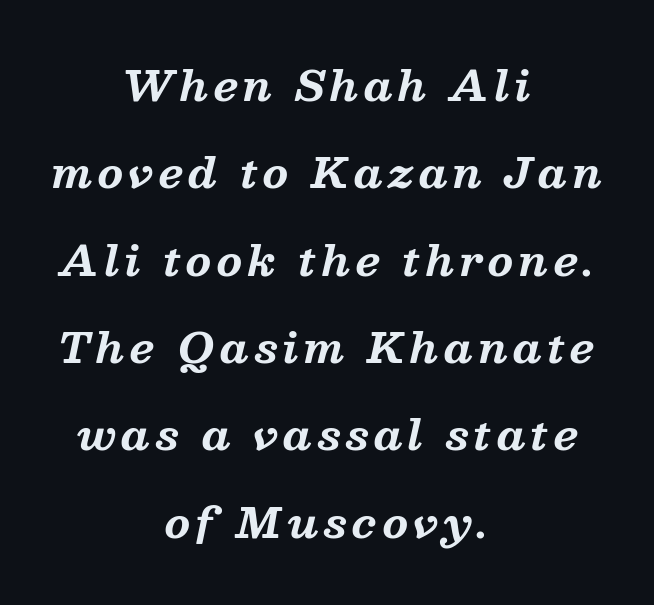
The image shows 41 px bold serif type, italic (leaning right); set centered, loose line spacing (2.13x), not underlined; medium stroke contrast and a medium x-height.
